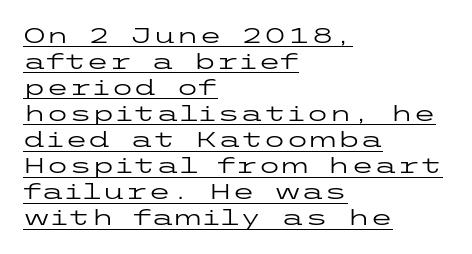
{"italic": "no", "bold": "no", "underline": "yes", "align": "left", "line_spacing_ratio": 1.24, "letter_spacing": "normal", "letter_spacing_em": 0.0, "glyph_px": 21}
